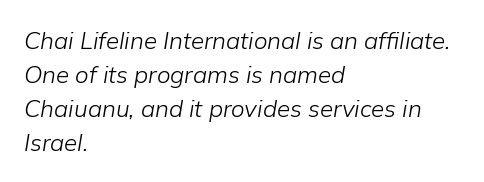
Unbolded letterforms with no extra heft. Observe the ordinary spacing: letters are neighbours, not strangers. One-word summary of the alignment: left. These lines were composed using italics.
